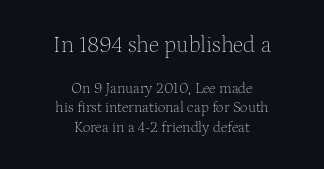
Q: Is the text bold? A: No.
Q: Is the text italic (slanted)? A: No, it is upright.
Q: Is the text underlined? A: No.
Q: How is the paragraph aligned? A: Centered.
Q: Is the spacing between letters normal or unusually wide? A: Normal.
Q: Is the spacing between lines tight, normal or loose? A: Normal.
Q: Which block of text is set in a larger size, the first (top) or the second (bottom)? A: The first (top) one.
